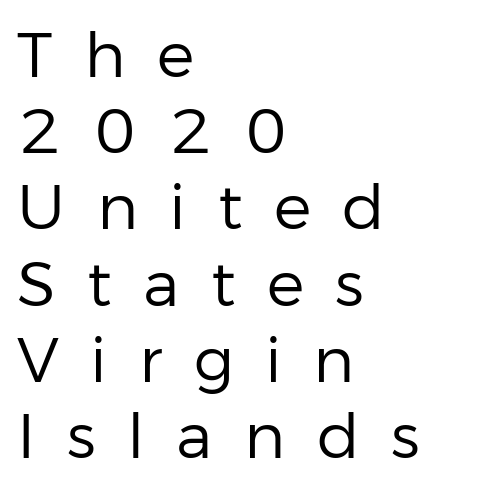
The image shows 63 px regular-weight sans-serif type, upright; set left-aligned, line spacing 1.21x, unusually wide letter spacing (+0.5 em), not underlined; low stroke contrast and a medium x-height.
